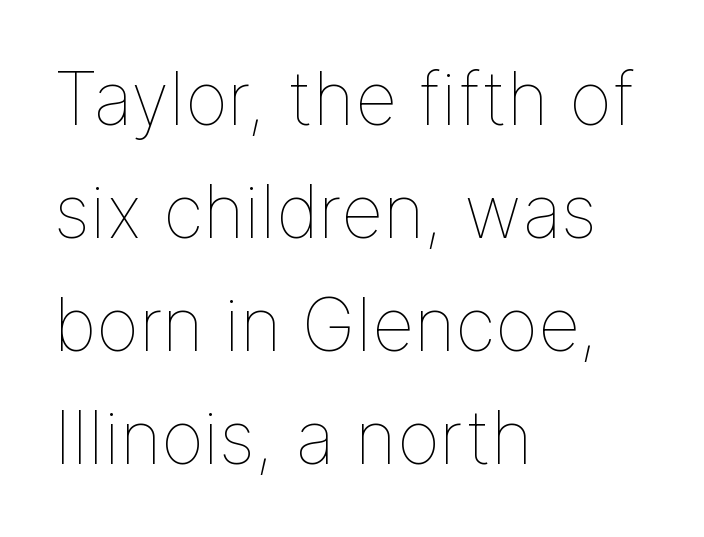
The image shows 73 px thin type, upright; set left-aligned, normal line spacing (1.55x), normal letter spacing, not underlined; low stroke contrast and a medium x-height.
